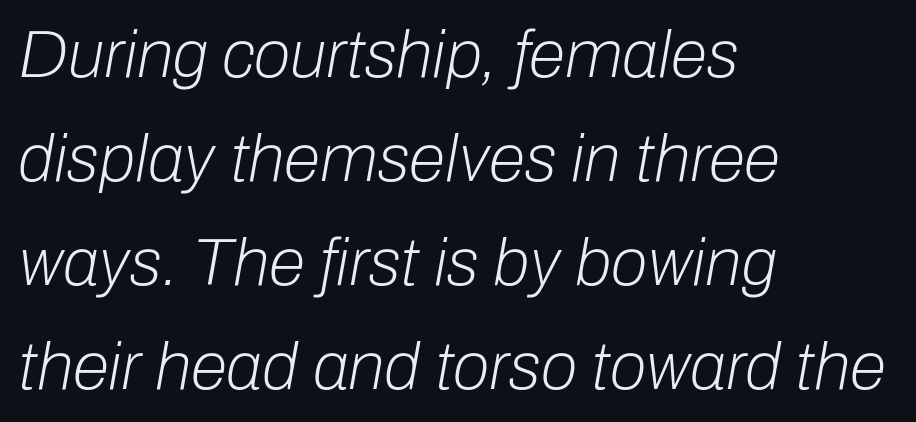
The image shows 67 px light type, italic (leaning right); set left-aligned, normal line spacing (1.55x), normal letter spacing, not underlined; low stroke contrast and a medium x-height.
